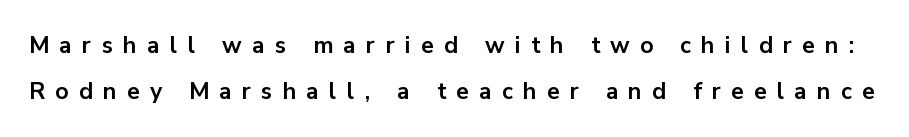
Q: Is the text bold? A: Yes.
Q: Is the text italic (slanted)? A: No, it is upright.
Q: Is the text underlined? A: No.
Q: Is the spacing between letters normal or unusually wide? A: Unusually wide.
Q: Is the spacing between lines tight, normal or loose? A: Loose.
